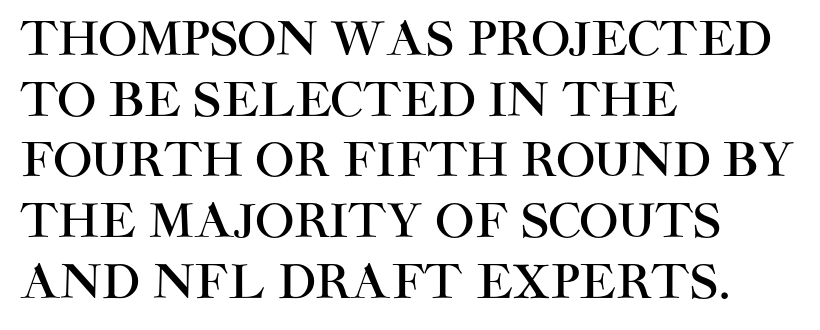
The image shows 46 px sans-serif type, upright; set left-aligned, normal line spacing (1.32x), normal letter spacing, not underlined; high stroke contrast and a large x-height.
